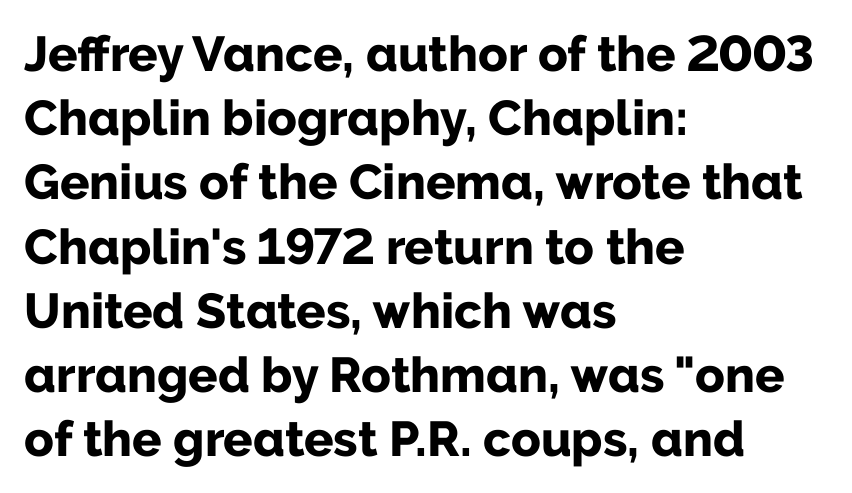
{"serif": "no", "italic": "no", "bold": "yes", "weight": "bold", "width": "normal", "stroke_contrast": "low", "x_height": "medium", "monospaced": "no", "underline": "no", "align": "left", "line_spacing": "normal", "line_spacing_ratio": 1.31, "letter_spacing": "normal", "letter_spacing_em": 0.0, "glyph_px": 49}
